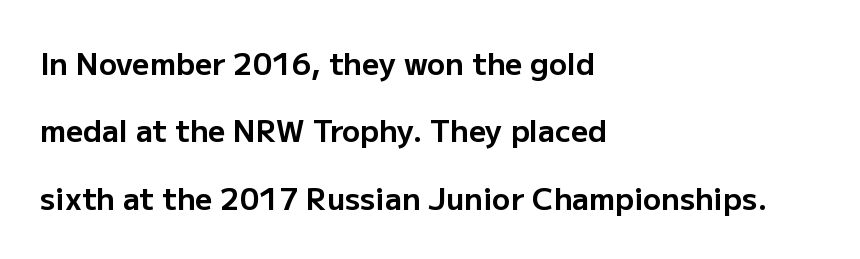
Q: Is the text bold? A: Yes.
Q: Is the text italic (slanted)? A: No, it is upright.
Q: Is the typeface a serif or a sans-serif typeface? A: Sans-serif.
Q: Is the text underlined? A: No.
Q: How is the paragraph aligned? A: Left-aligned.
Q: Is the spacing between letters normal or unusually wide? A: Normal.
Q: Is the spacing between lines tight, normal or loose? A: Loose.
Q: Width (condensed, normal, or wide)? A: Normal.
Q: Stroke contrast? A: Low.
Q: x-height? A: Medium.
Q: Monospaced? A: No.
